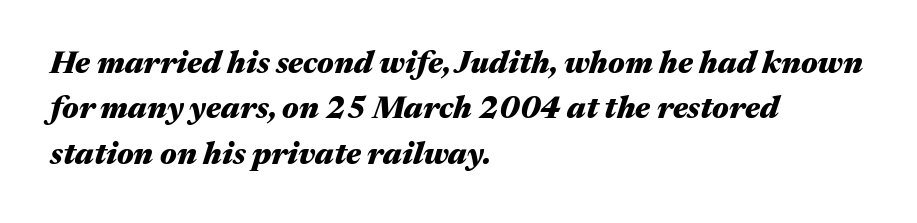
The image shows 31 px heavy, wide type, italic (leaning right); set left-aligned, normal line spacing (1.46x), normal letter spacing, not underlined; medium stroke contrast and a medium x-height.
